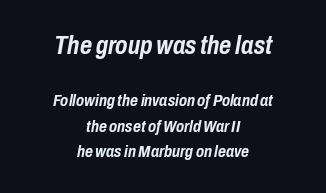
{"italic": "yes", "lean": "right", "slant_degrees": 10, "bold": "yes", "underline": "no", "align": "center", "line_spacing": "normal", "line_spacing_ratio": 1.51, "letter_spacing": "normal", "letter_spacing_em": 0.0, "larger_block": "first", "size_ratio": 1.53, "glyph_px": 26}
